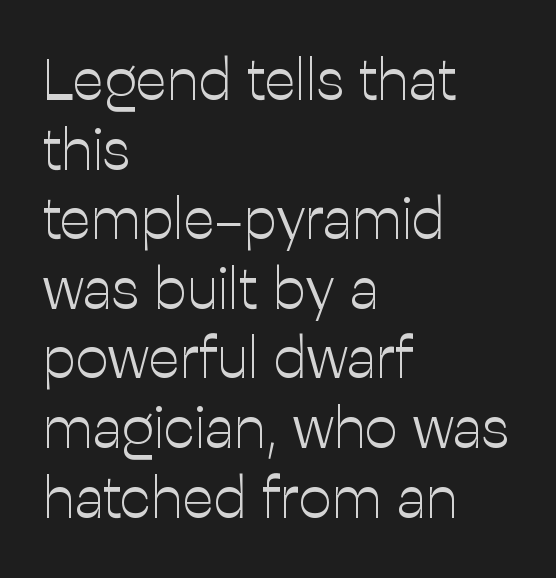
Q: Is the text bold? A: No.
Q: Is the text italic (slanted)? A: No, it is upright.
Q: Is the typeface a serif or a sans-serif typeface? A: Sans-serif.
Q: Is the text underlined? A: No.
Q: How is the paragraph aligned? A: Left-aligned.
Q: Is the spacing between letters normal or unusually wide? A: Normal.
Q: Width (condensed, normal, or wide)? A: Normal.
Q: Stroke contrast? A: Low.
Q: x-height? A: Medium.
Q: Monospaced? A: No.
